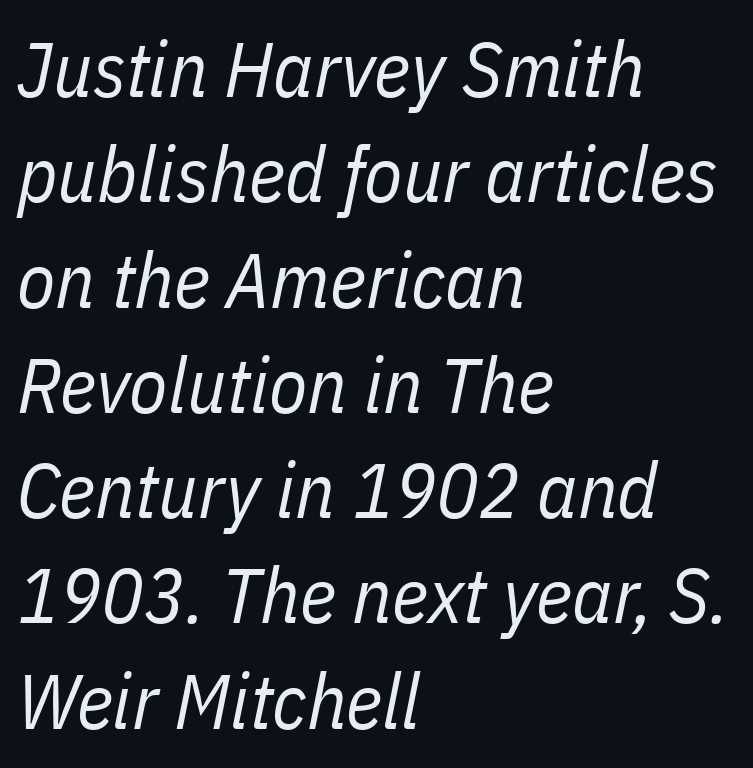
{"italic": "yes", "lean": "right", "slant_degrees": 11, "bold": "no", "weight": "regular", "width": "condensed", "stroke_contrast": "low", "x_height": "medium", "monospaced": "no", "underline": "no", "align": "left", "line_spacing": "normal", "line_spacing_ratio": 1.35, "letter_spacing": "normal", "letter_spacing_em": 0.0, "glyph_px": 78}
